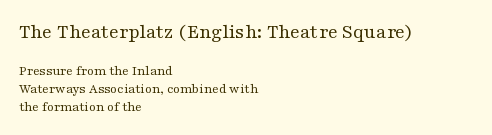
{"italic": "no", "bold": "no", "underline": "no", "align": "left", "line_spacing": "normal", "line_spacing_ratio": 1.26, "letter_spacing": "normal", "letter_spacing_em": 0.0, "larger_block": "first", "size_ratio": 1.5, "glyph_px": 21}
